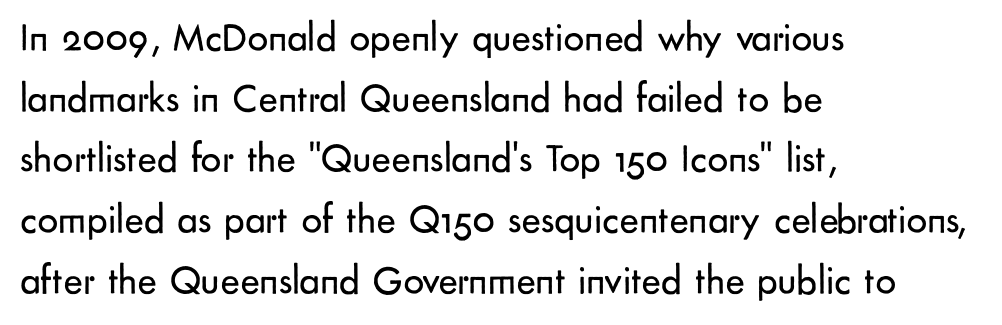
Q: Is the text bold? A: No.
Q: Is the text italic (slanted)? A: No, it is upright.
Q: Is the typeface a serif or a sans-serif typeface? A: Sans-serif.
Q: Is the text underlined? A: No.
Q: How is the paragraph aligned? A: Left-aligned.
Q: Is the spacing between letters normal or unusually wide? A: Normal.
Q: Is the spacing between lines tight, normal or loose? A: Normal.
Q: Width (condensed, normal, or wide)? A: Normal.
Q: Stroke contrast? A: Low.
Q: x-height? A: Small.
Q: Monospaced? A: No.
